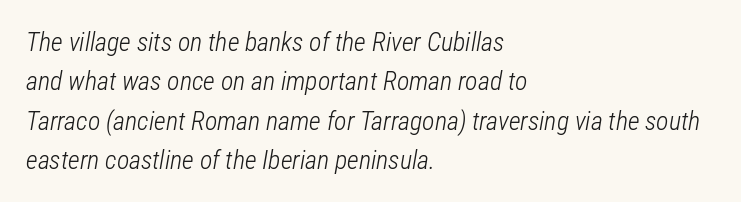
Bold? No — there's no thickening of the strokes. Is the type slanted? Yes — the strokes lean at a clear angle. The paragraph has a hard left edge and a soft right edge. The string is rendered with underlining switched off. The vertical gap from one line to the next is medium.
